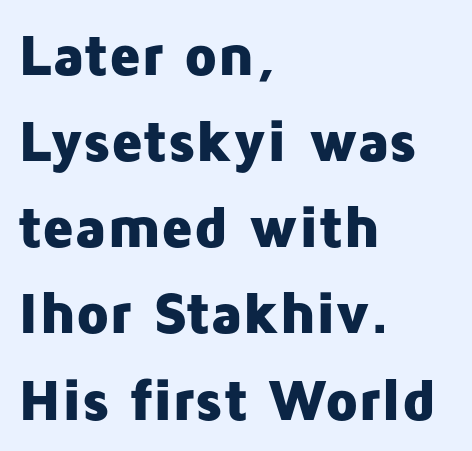
The image shows 59 px heavy sans-serif type, upright; set left-aligned, normal line spacing (1.46x), normal letter spacing, not underlined; low stroke contrast and a medium x-height.
